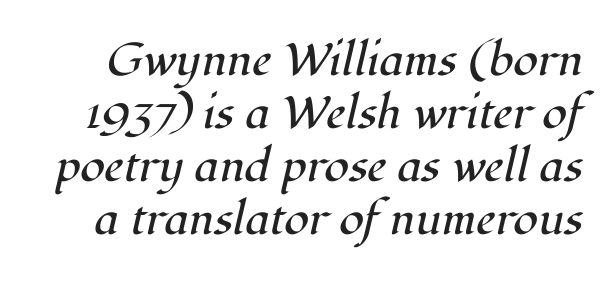
{"serif": "yes", "italic": "yes", "lean": "right", "slant_degrees": 12, "bold": "no", "weight": "regular", "width": "normal", "stroke_contrast": "high", "x_height": "medium", "monospaced": "no", "underline": "no", "line_spacing_ratio": 1.18, "letter_spacing": "normal", "letter_spacing_em": 0.0, "glyph_px": 45}
